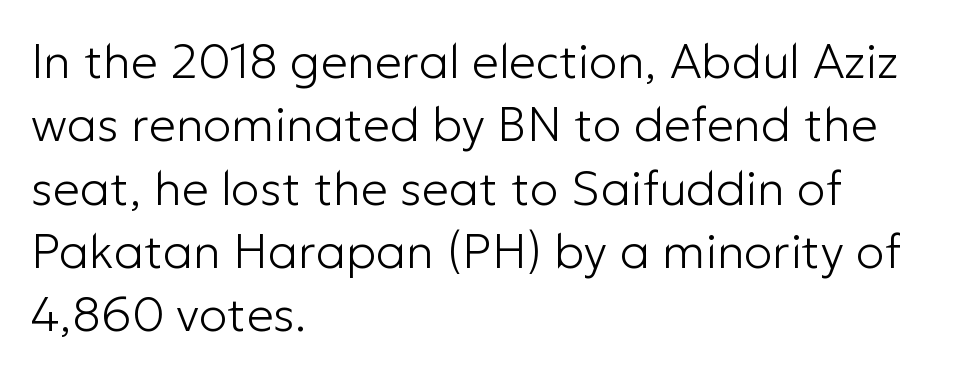
Q: Is the text bold? A: No.
Q: Is the text italic (slanted)? A: No, it is upright.
Q: Is the typeface a serif or a sans-serif typeface? A: Sans-serif.
Q: Is the text underlined? A: No.
Q: How is the paragraph aligned? A: Left-aligned.
Q: Is the spacing between letters normal or unusually wide? A: Normal.
Q: Is the spacing between lines tight, normal or loose? A: Normal.
Q: Width (condensed, normal, or wide)? A: Normal.
Q: Stroke contrast? A: Low.
Q: x-height? A: Medium.
Q: Monospaced? A: No.
